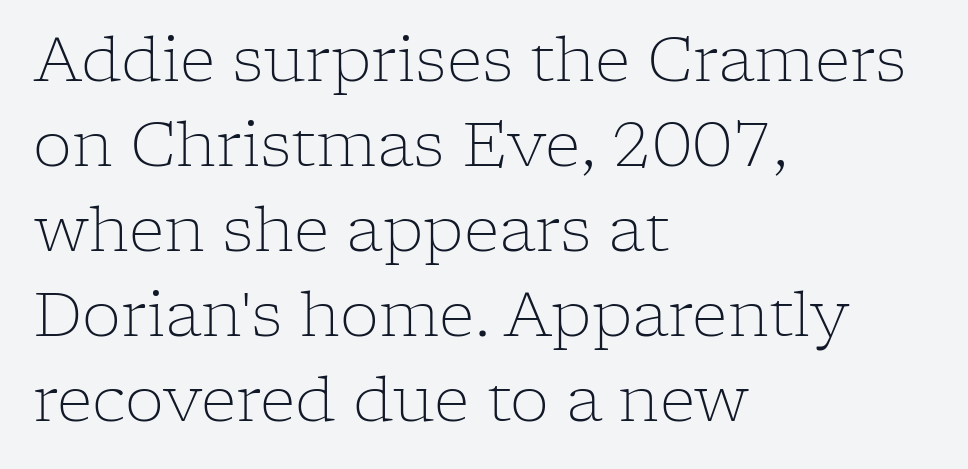
The image shows 62 px light serif type, upright; set left-aligned, normal line spacing (1.37x), normal letter spacing, not underlined; low stroke contrast and a medium x-height.
